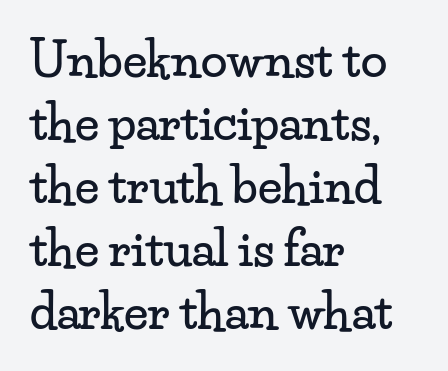
{"serif": "yes", "italic": "no", "width": "wide", "stroke_contrast": "low", "x_height": "small", "monospaced": "no", "underline": "no", "align": "left", "line_spacing": "normal", "line_spacing_ratio": 1.31, "letter_spacing": "normal", "letter_spacing_em": 0.0, "glyph_px": 48}
